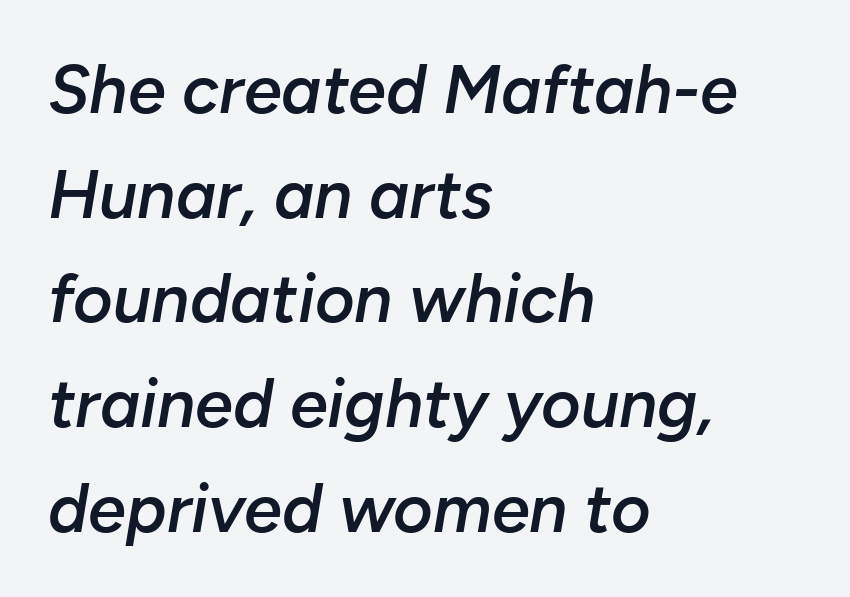
The image shows 68 px semibold type, italic (leaning right); set left-aligned, normal line spacing (1.54x), normal letter spacing, not underlined; low stroke contrast and a medium x-height.
